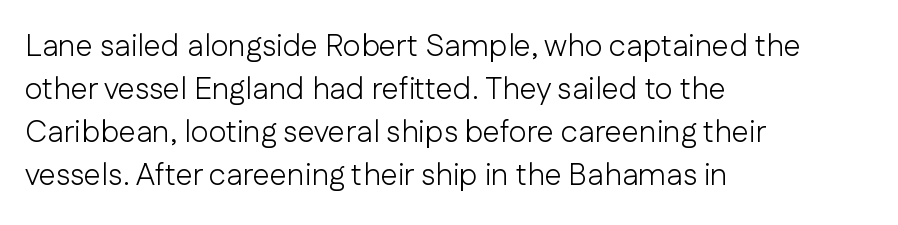
The image shows 31 px light sans-serif type, upright; set left-aligned, normal line spacing (1.39x), normal letter spacing, not underlined; low stroke contrast and a medium x-height.
